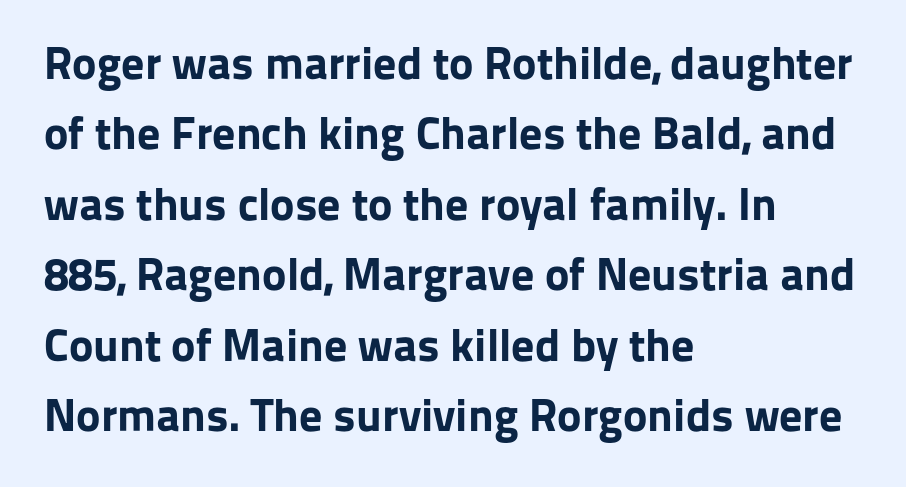
Q: Is the text bold? A: Yes.
Q: Is the text italic (slanted)? A: No, it is upright.
Q: Is the typeface a serif or a sans-serif typeface? A: Sans-serif.
Q: Is the text underlined? A: No.
Q: How is the paragraph aligned? A: Left-aligned.
Q: Is the spacing between letters normal or unusually wide? A: Normal.
Q: Is the spacing between lines tight, normal or loose? A: Normal.
Q: Width (condensed, normal, or wide)? A: Normal.
Q: Stroke contrast? A: Low.
Q: x-height? A: Medium.
Q: Monospaced? A: No.
